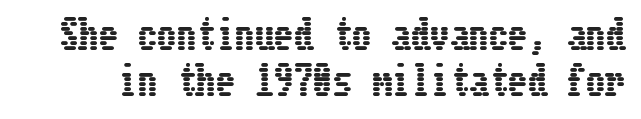
Q: Is the text italic (slanted)? A: No, it is upright.
Q: Is the text underlined? A: No.
Q: Is the spacing between letters normal or unusually wide? A: Normal.
Q: Width (condensed, normal, or wide)? A: Condensed.
Q: Stroke contrast? A: Low.
Q: x-height? A: Medium.
